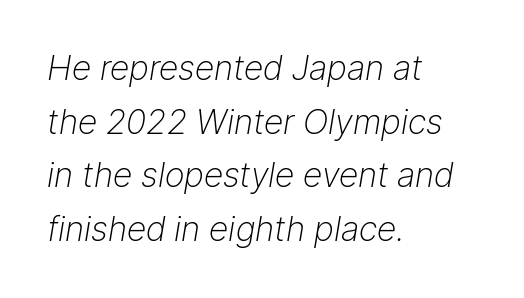
{"italic": "yes", "lean": "right", "slant_degrees": 9, "bold": "no", "weight": "light", "width": "normal", "stroke_contrast": "low", "x_height": "medium", "monospaced": "no", "underline": "no", "align": "left", "line_spacing": "normal", "line_spacing_ratio": 1.58, "letter_spacing": "normal", "letter_spacing_em": 0.0, "glyph_px": 34}
